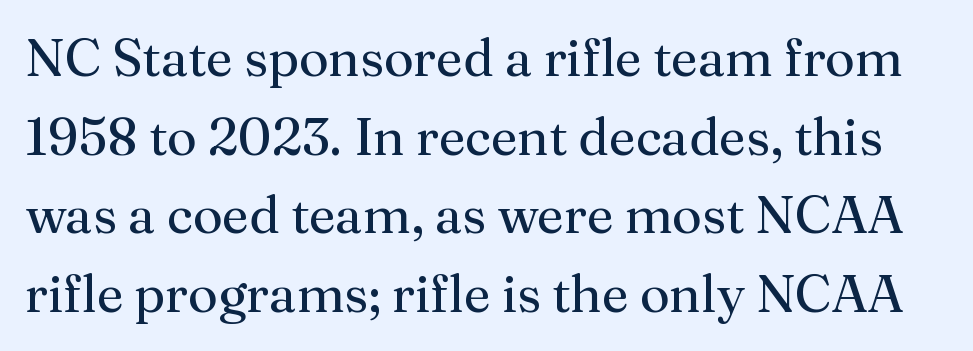
{"serif": "yes", "italic": "no", "bold": "no", "weight": "regular", "width": "normal", "stroke_contrast": "medium", "x_height": "medium", "monospaced": "no", "underline": "no", "line_spacing": "normal", "line_spacing_ratio": 1.51, "letter_spacing": "normal", "letter_spacing_em": 0.0, "glyph_px": 52}
